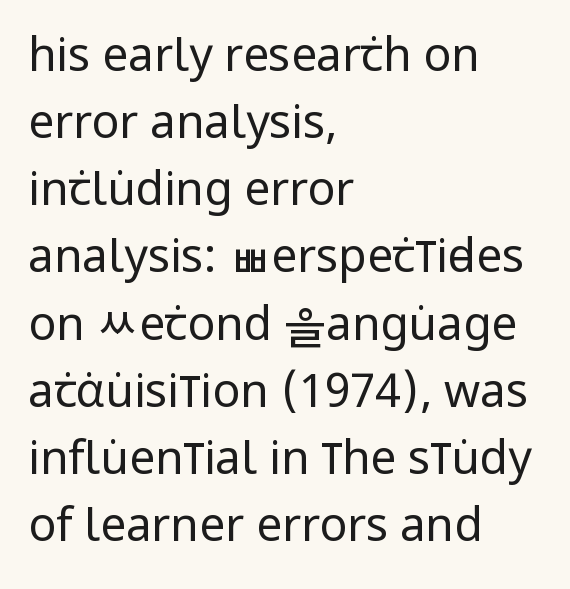
The image shows 46 px regular-weight, condensed sans-serif type, upright; set left-aligned, normal line spacing (1.46x), normal letter spacing, not underlined; low stroke contrast and a large x-height.
